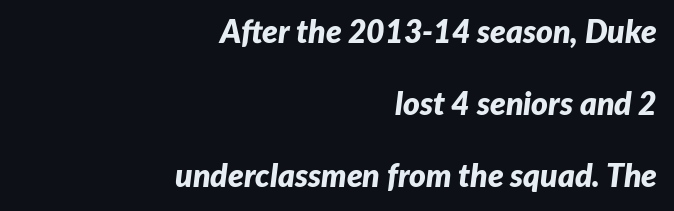
Q: Is the text bold? A: Yes.
Q: Is the text italic (slanted)? A: Yes, it leans right by about 7 degrees.
Q: Is the text underlined? A: No.
Q: How is the paragraph aligned? A: Right-aligned.
Q: Is the spacing between letters normal or unusually wide? A: Normal.
Q: Is the spacing between lines tight, normal or loose? A: Loose.
Q: Width (condensed, normal, or wide)? A: Normal.
Q: Stroke contrast? A: Low.
Q: x-height? A: Medium.
Q: Monospaced? A: No.
